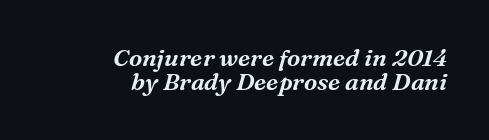
Observe the ordinary spacing: letters are neighbours, not strangers. Is there much room between lines? No — they nearly touch. No word sits above an underline. These lines are set flush right with a ragged left edge. Every character sits at an angle, as italics do.
